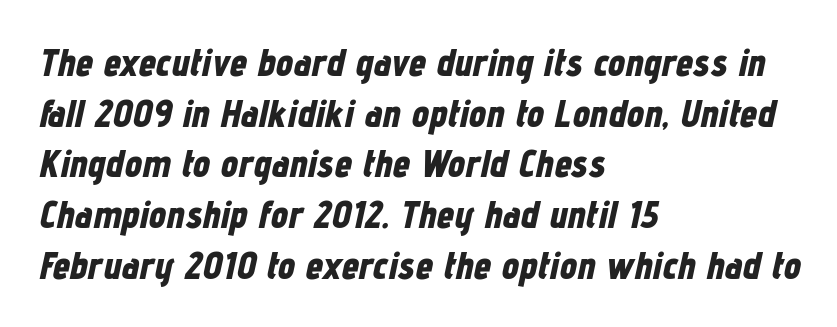
Letters rest on an invisible, unmarked baseline. Caption: bold face, heavy strokes. The face used here is proportionally spaced, like ordinary book or web type. Look at the tracking — it's just the regular setting, nothing added. Leading: standard.
